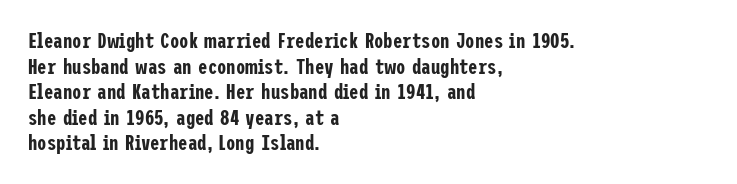
Line beginnings align vertically; line endings do not. Posture: vertical. A typesetter would call this zero additional tracking. The baseline area is clear.
